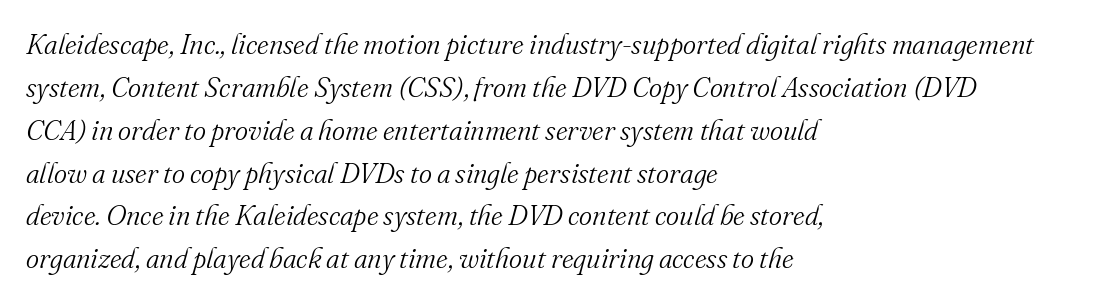
The text carries the slant typical of an italic or oblique font. On a weight scale, this lands at 450 or below. Default kerning and tracking; the words read as compact shapes. The rendering anchors every line to the left-hand side. The glyphs in this specimen are seriffed. Has an underline been added? It has not.
